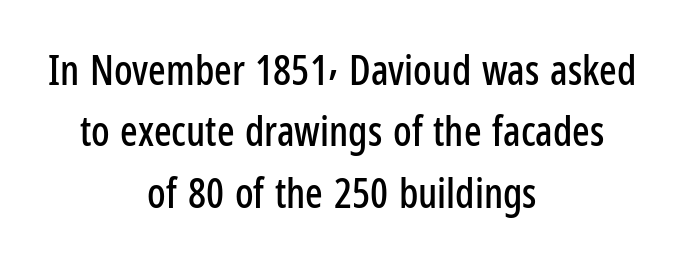
The image shows 41 px condensed sans-serif type, upright; set centered, normal line spacing (1.5x), normal letter spacing, not underlined; low stroke contrast and a medium x-height.
